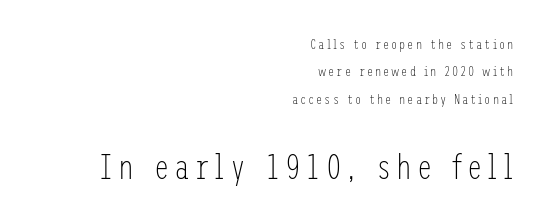
Q: Is the text bold? A: No.
Q: Is the text italic (slanted)? A: No, it is upright.
Q: Is the typeface a serif or a sans-serif typeface? A: Sans-serif.
Q: Is the text underlined? A: No.
Q: How is the paragraph aligned? A: Right-aligned.
Q: Is the spacing between lines tight, normal or loose? A: Loose.
Q: Which block of text is set in a larger size, the first (top) or the second (bottom)? A: The second (bottom) one.
Q: Width (condensed, normal, or wide)? A: Condensed.
Q: Stroke contrast? A: Low.
Q: x-height? A: Medium.
